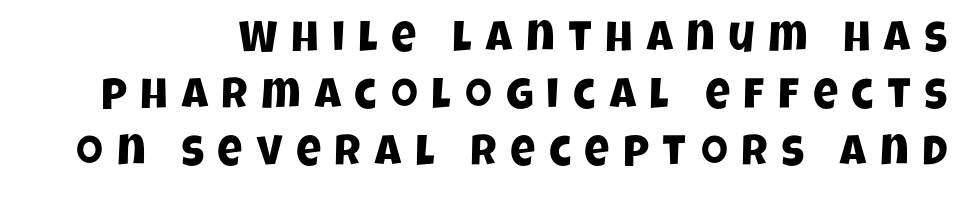
The specimen omits any rule beneath the text block's lines. Here the designer chose a conventional face with non-uniform glyph widths. Each new line begins a customary step beneath the previous one. The typeface chosen for these lines omits serifs. Short note: letters widely spaced.
